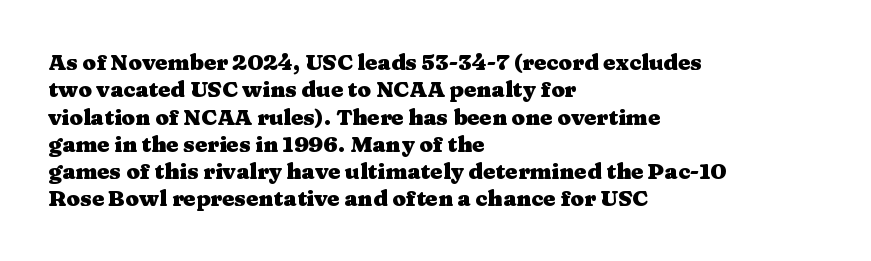
{"italic": "no", "bold": "yes", "underline": "no", "align": "left", "line_spacing_ratio": 1.24, "letter_spacing": "normal", "letter_spacing_em": 0.0, "glyph_px": 22}
